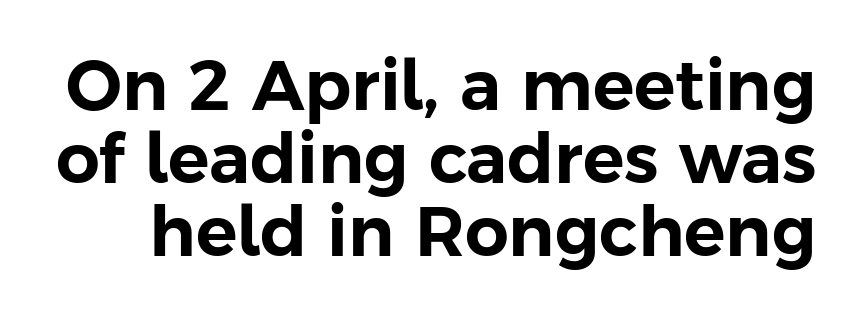
{"serif": "no", "italic": "no", "width": "normal", "stroke_contrast": "low", "x_height": "medium", "monospaced": "no", "underline": "no", "line_spacing": "tight", "line_spacing_ratio": 1.06, "letter_spacing": "normal", "letter_spacing_em": 0.0, "glyph_px": 69}
